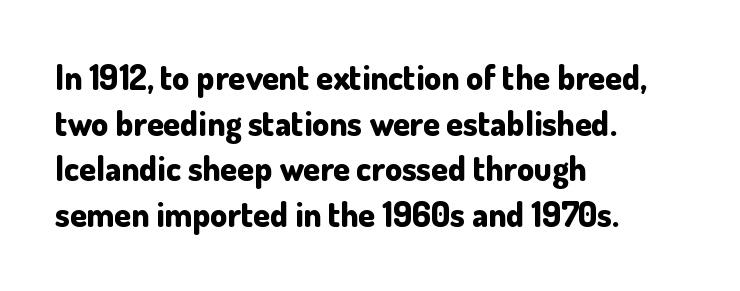
The passage shown is typeset with a sans-serif family. The rendering uses natural spacing where letterforms have individual widths. Any mark beneath the type? The region is blank. The glyphs have the mass of a bold cut.
